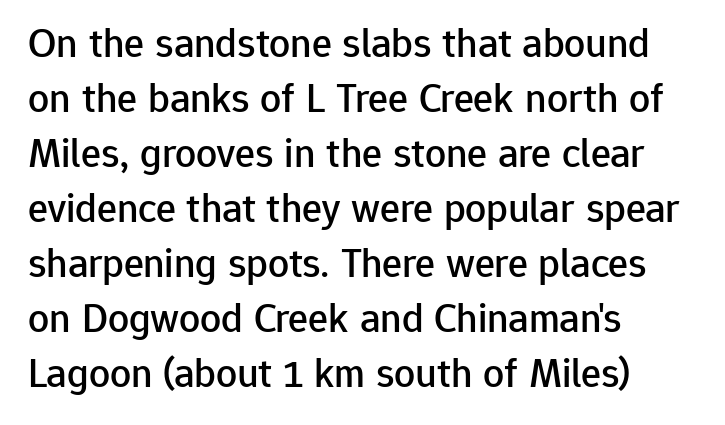
{"serif": "no", "italic": "no", "width": "normal", "stroke_contrast": "low", "x_height": "medium", "monospaced": "no", "underline": "no", "align": "left", "line_spacing": "normal", "line_spacing_ratio": 1.31, "letter_spacing": "normal", "letter_spacing_em": 0.0, "glyph_px": 42}
